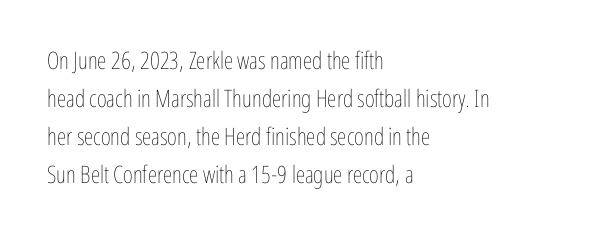
The image shows 24 px text type, upright; set left-aligned, normal line spacing (1.59x), normal letter spacing, not underlined.
